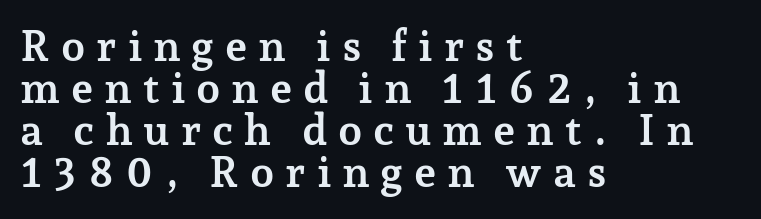
Q: Is the text bold? A: Yes.
Q: Is the text italic (slanted)? A: No, it is upright.
Q: Is the typeface a serif or a sans-serif typeface? A: Serif.
Q: Is the text underlined? A: No.
Q: How is the paragraph aligned? A: Left-aligned.
Q: Is the spacing between letters normal or unusually wide? A: Unusually wide.
Q: Is the spacing between lines tight, normal or loose? A: Tight.
Q: Width (condensed, normal, or wide)? A: Normal.
Q: Stroke contrast? A: Low.
Q: x-height? A: Medium.
Q: Monospaced? A: No.
